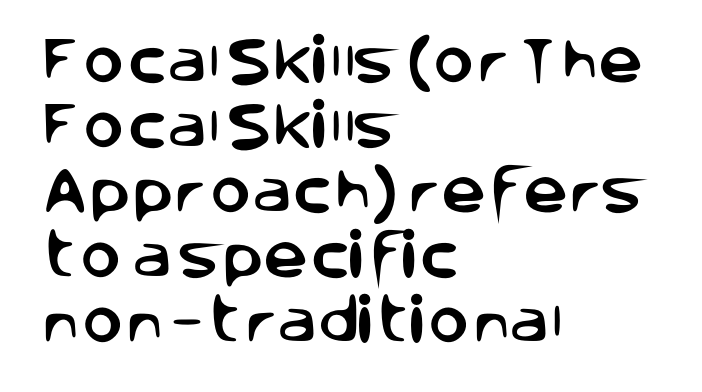
{"serif": "no", "italic": "no", "width": "normal", "stroke_contrast": "low", "x_height": "large", "monospaced": "no", "underline": "no", "align": "left", "line_spacing": "normal", "line_spacing_ratio": 1.3, "letter_spacing": "normal", "letter_spacing_em": 0.0, "glyph_px": 50}
